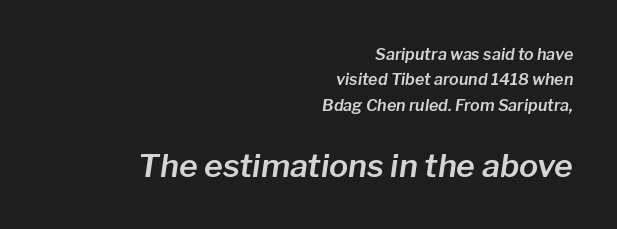
Q: Is the text italic (slanted)? A: Yes, it leans right by about 8 degrees.
Q: Is the text underlined? A: No.
Q: How is the paragraph aligned? A: Right-aligned.
Q: Is the spacing between letters normal or unusually wide? A: Normal.
Q: Is the spacing between lines tight, normal or loose? A: Normal.
Q: Which block of text is set in a larger size, the first (top) or the second (bottom)? A: The second (bottom) one.
Q: Width (condensed, normal, or wide)? A: Normal.
Q: Stroke contrast? A: Low.
Q: x-height? A: Medium.
Q: Monospaced? A: No.
